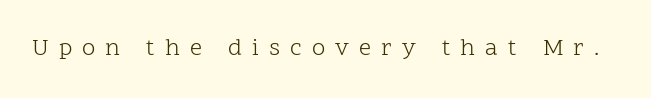
{"italic": "no", "bold": "no", "underline": "no", "letter_spacing": "wide", "letter_spacing_em": 0.42, "glyph_px": 24}
